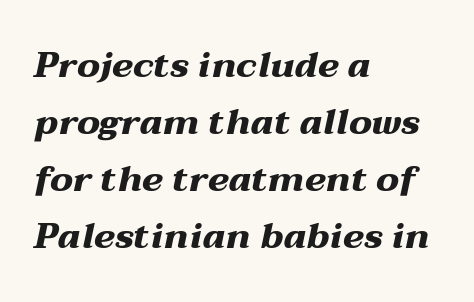
The passage shown is not underscored anywhere. Chunky letters — that's bold for sure. The axis of the letterforms is tilted away from vertical. Left-aligned paragraph, ragged on the right.
